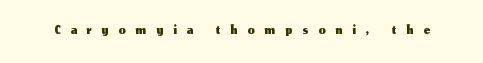
{"italic": "no", "underline": "no", "letter_spacing": "wide", "letter_spacing_em": 0.46, "glyph_px": 22}
